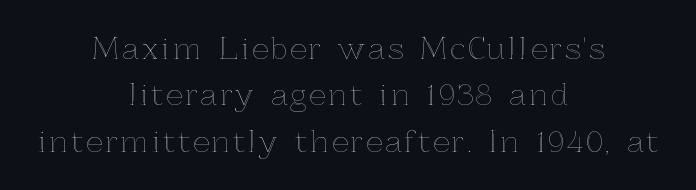
Q: Is the text italic (slanted)? A: No, it is upright.
Q: Is the text underlined? A: No.
Q: How is the paragraph aligned? A: Centered.
Q: Is the spacing between lines tight, normal or loose? A: Normal.
Q: Width (condensed, normal, or wide)? A: Normal.
Q: x-height? A: Medium.
Q: Monospaced? A: No.
